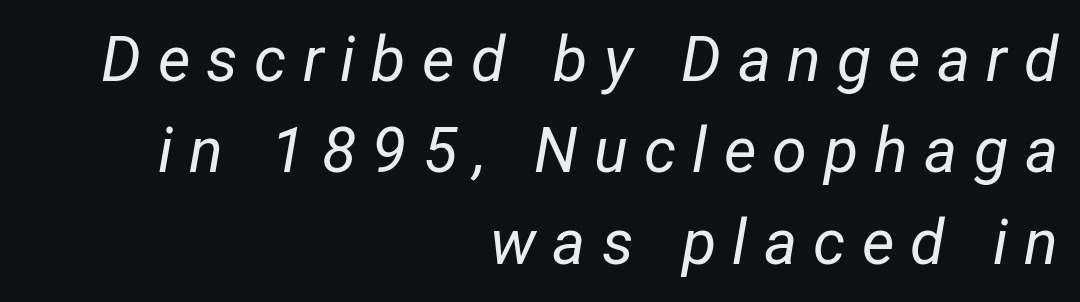
The image shows 63 px regular-weight, condensed type, italic (leaning right); set right-aligned, normal line spacing (1.45x), unusually wide letter spacing (+0.26 em), not underlined; low stroke contrast and a medium x-height.
